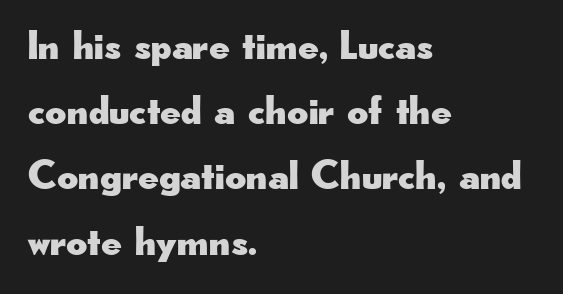
The image shows 41 px wide sans-serif type, upright; set left-aligned, normal line spacing (1.59x), normal letter spacing, not underlined; low stroke contrast and a small x-height.
